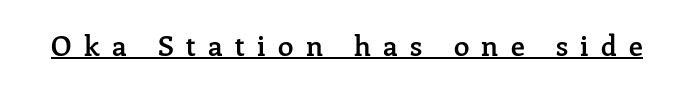
{"serif": "yes", "italic": "no", "bold": "semi", "weight": "semibold", "width": "normal", "stroke_contrast": "low", "x_height": "medium", "monospaced": "no", "underline": "yes", "letter_spacing": "wide", "letter_spacing_em": 0.44, "glyph_px": 28}
